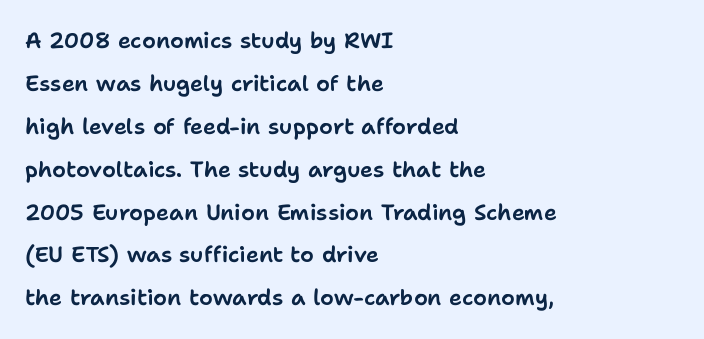
Vertical spacing — loose. Tall strokes in this sample are plumb rather than angled. The specimen omits any rule beneath the text block's lines. Students, note that the glyphs here touch the page at normal intervals. This sample is left-justified, so line endings fall wherever the words run out.
